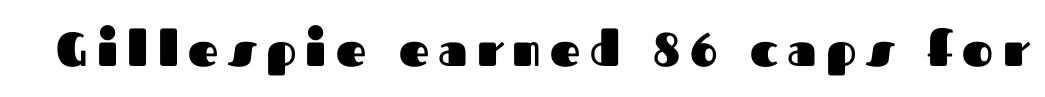
In terms of letterform style, serifs are entirely absent. The glyphs have the mass of a bold cut. Anything drawn beneath the words? Only blank space. Ascenders rise straight up at ninety degrees. Each word looks stretched out because of the extra space between its letters.
